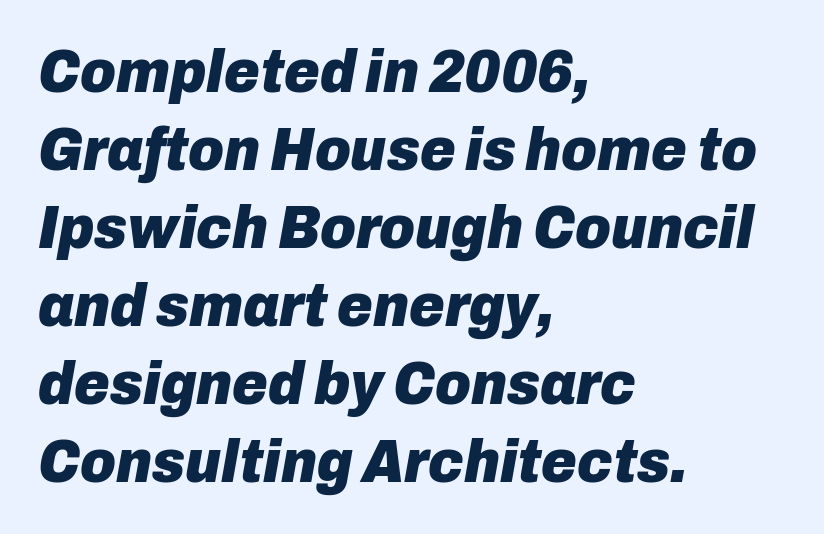
Q: Is the text bold? A: Yes.
Q: Is the text italic (slanted)? A: Yes, it leans right by about 10 degrees.
Q: Is the text underlined? A: No.
Q: How is the paragraph aligned? A: Left-aligned.
Q: Is the spacing between letters normal or unusually wide? A: Normal.
Q: Is the spacing between lines tight, normal or loose? A: Normal.
Q: Width (condensed, normal, or wide)? A: Normal.
Q: Stroke contrast? A: Low.
Q: x-height? A: Medium.
Q: Monospaced? A: No.
